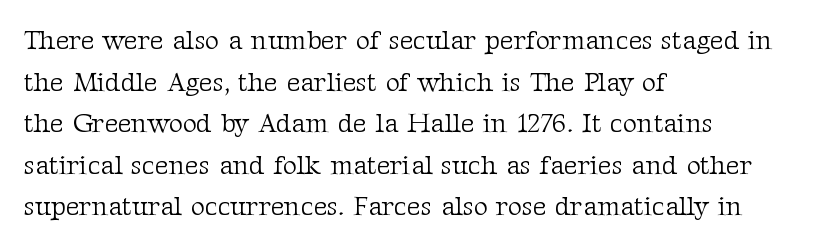
Q: Is the text bold? A: No.
Q: Is the text italic (slanted)? A: No, it is upright.
Q: Is the text underlined? A: No.
Q: How is the paragraph aligned? A: Left-aligned.
Q: Is the spacing between letters normal or unusually wide? A: Normal.
Q: Is the spacing between lines tight, normal or loose? A: Normal.
